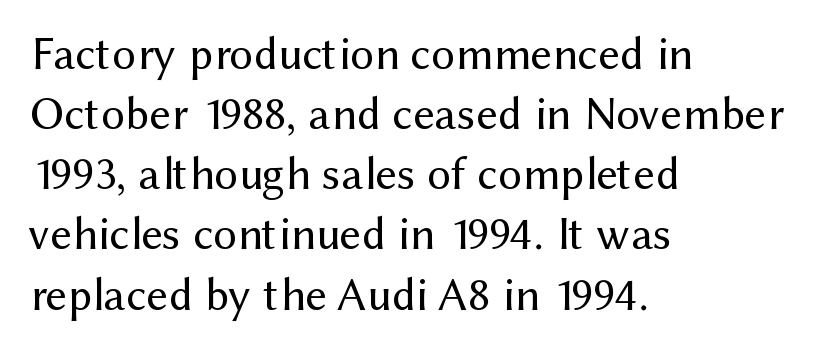
The passage is arranged the way most books set body copy — flush left. One glance says typical: line gaps are just what's usual. Character widths vary here, with narrow letters taking less room than wide ones. No extra ink here — the face is not bold. Regarding serifs, this sample does without them.
